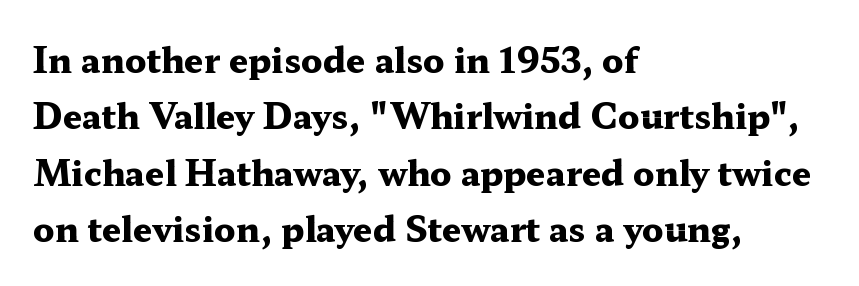
Q: Is the text bold? A: Yes.
Q: Is the text italic (slanted)? A: No, it is upright.
Q: Is the typeface a serif or a sans-serif typeface? A: Serif.
Q: Is the text underlined? A: No.
Q: How is the paragraph aligned? A: Left-aligned.
Q: Is the spacing between letters normal or unusually wide? A: Normal.
Q: Is the spacing between lines tight, normal or loose? A: Normal.
Q: Width (condensed, normal, or wide)? A: Wide.
Q: Stroke contrast? A: Medium.
Q: x-height? A: Medium.
Q: Monospaced? A: No.
